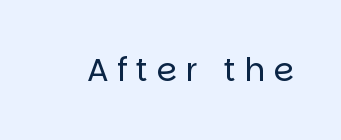
{"serif": "no", "italic": "no", "bold": "no", "weight": "regular", "width": "normal", "stroke_contrast": "low", "x_height": "large", "monospaced": "no", "underline": "no", "letter_spacing": "wide", "letter_spacing_em": 0.27, "glyph_px": 32}
